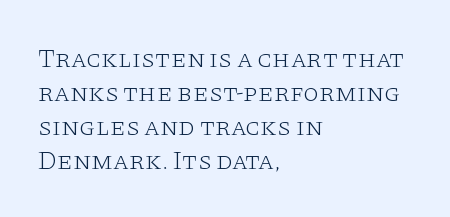
The image shows 26 px text type, upright; set left-aligned, normal line spacing (1.31x), normal letter spacing, not underlined.
